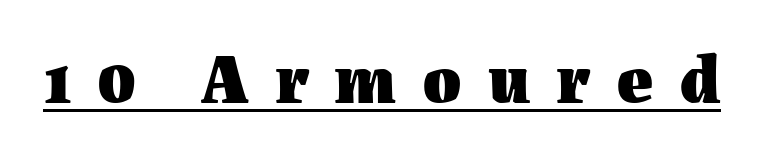
{"italic": "no", "bold": "yes", "weight": "heavy", "width": "normal", "stroke_contrast": "medium", "x_height": "medium", "monospaced": "no", "underline": "yes", "letter_spacing": "wide", "letter_spacing_em": 0.37, "glyph_px": 70}
